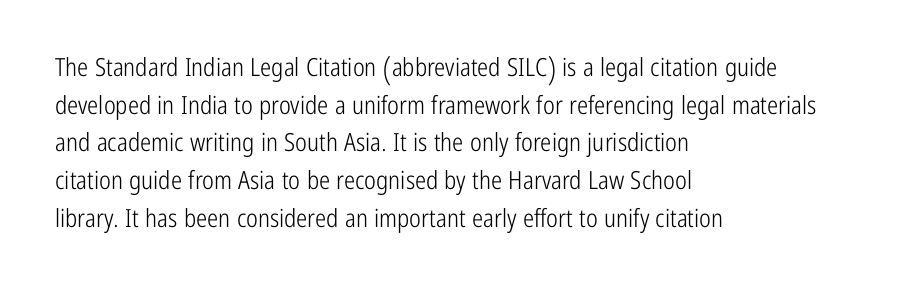
The image shows 25 px text type, upright; set left-aligned, normal line spacing (1.51x), normal letter spacing, not underlined.
